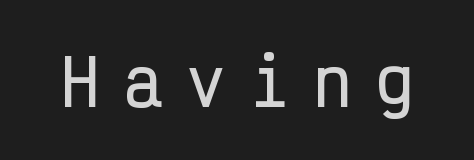
{"serif": "no", "italic": "no", "width": "condensed", "stroke_contrast": "low", "x_height": "medium", "monospaced": "yes", "underline": "no", "letter_spacing": "wide", "letter_spacing_em": 0.4, "glyph_px": 63}
